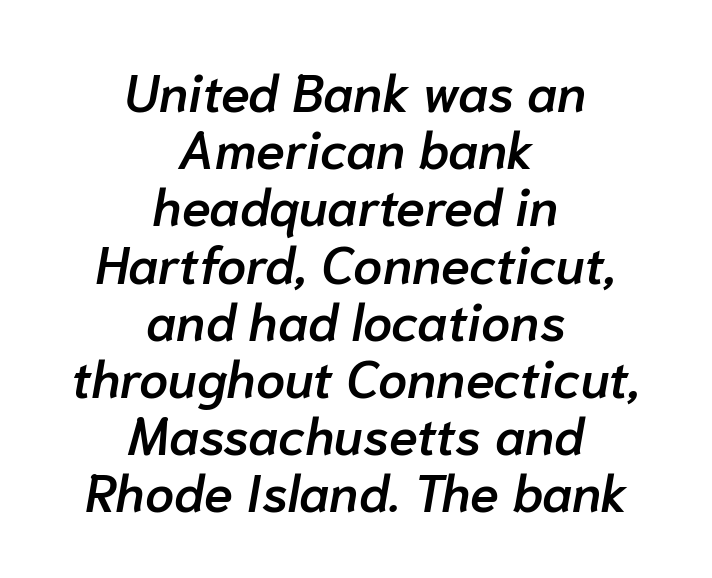
{"italic": "yes", "lean": "right", "slant_degrees": 10, "bold": "semi", "weight": "semibold", "width": "normal", "stroke_contrast": "low", "x_height": "medium", "monospaced": "no", "underline": "no", "align": "center", "line_spacing": "tight", "line_spacing_ratio": 1.1, "letter_spacing": "normal", "letter_spacing_em": 0.0, "glyph_px": 52}
